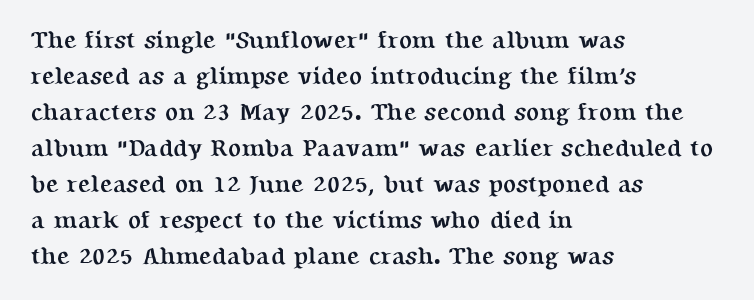
Q: Is the text bold? A: Yes.
Q: Is the text italic (slanted)? A: No, it is upright.
Q: Is the text underlined? A: No.
Q: How is the paragraph aligned? A: Left-aligned.
Q: Is the spacing between letters normal or unusually wide? A: Normal.
Q: Is the spacing between lines tight, normal or loose? A: Normal.
